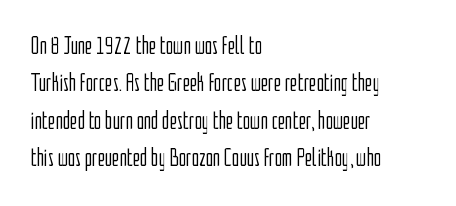
{"italic": "no", "bold": "no", "underline": "no", "align": "left", "line_spacing": "normal", "line_spacing_ratio": 1.5, "letter_spacing": "normal", "letter_spacing_em": 0.0, "glyph_px": 25}
